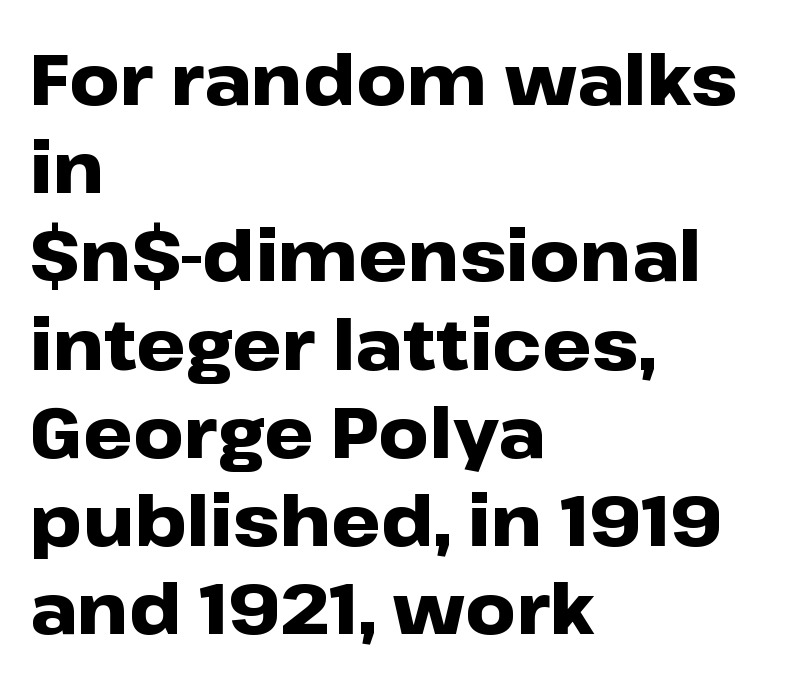
This rendering features lettering with no underline. The characters display no serif detailing; their extremities are plain. Italic: no, the glyphs are upright roman. The rendering uses natural spacing where letterforms have individual widths. Is there much room between lines? A standard amount, neither cramped nor airy. Default kerning and tracking; the words read as compact shapes.
